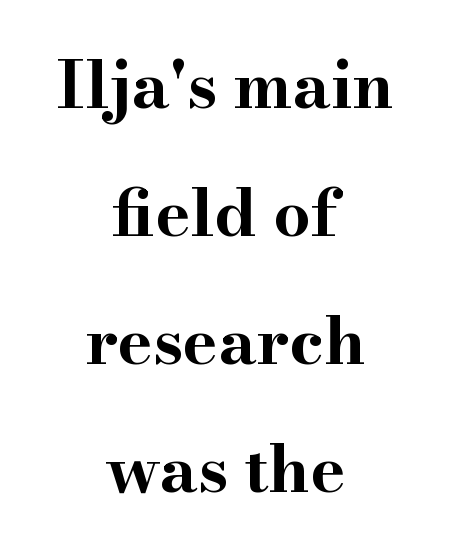
The image shows 66 px bold, wide serif type, upright; set centered, loose line spacing (1.94x), normal letter spacing, not underlined; high stroke contrast and a small x-height.
